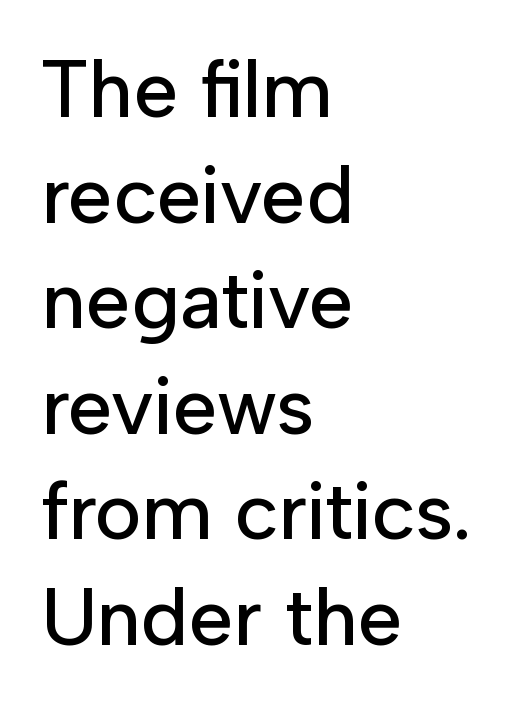
Each letter keeps its own natural width here, so spacing adapts to shape. Letter spacing: default. Quick note: interline space is typical. The lettering holds an erect, upright posture throughout.
